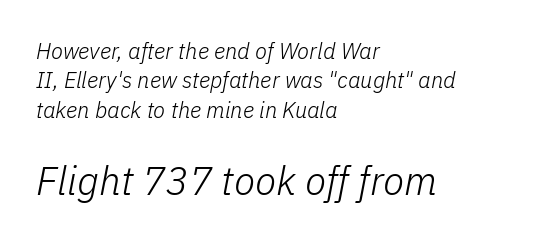
The strokes carry an ordinary text weight at most. Is the letter spacing exaggerated? No — it looks like the ordinary default. You could not count columns in this text — the font is proportionally spaced. Clear beneath every line of the passage. Is there much room between lines? A standard amount, neither cramped nor airy.
